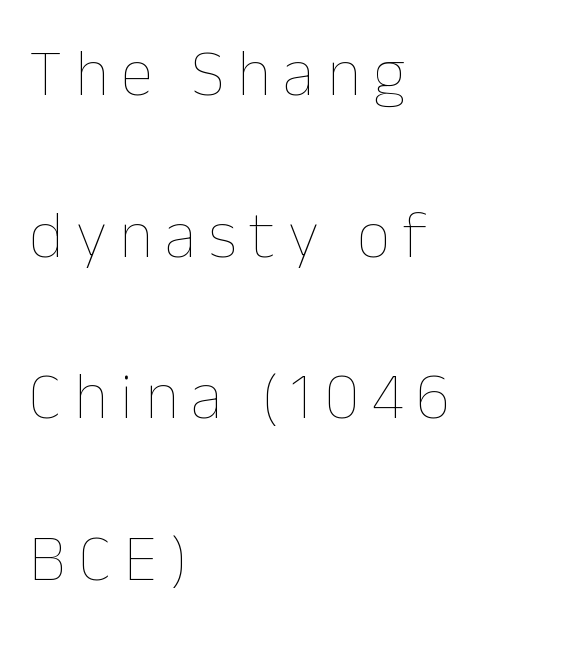
{"italic": "no", "bold": "no", "weight": "thin", "width": "normal", "stroke_contrast": "low", "x_height": "medium", "monospaced": "no", "underline": "no", "align": "left", "line_spacing": "loose", "line_spacing_ratio": 2.45, "glyph_px": 66}
